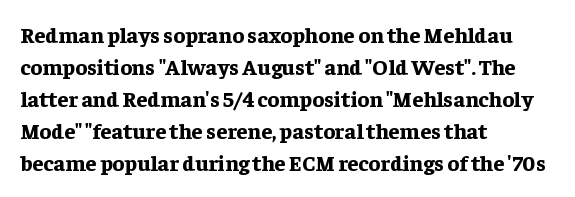
These lines were composed using upright roman letters. Bare-footed words on every line. The vertical gap from one line to the next is medium. Leftover space on each line is placed entirely after the last word. The line texture is even and compact thanks to regular tracking.
